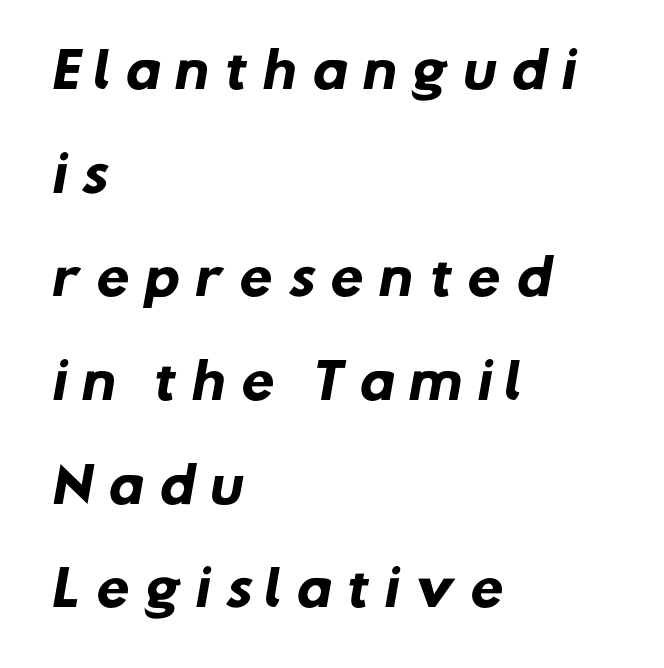
Notice the wide empty band between every row — that's loose leading. One-word summary of the alignment: left. Here the designer chose a conventional face with non-uniform glyph widths. Plenty of ink on the page — the face is bold. The face used here is a sans, in the tradition of grotesques and geometrics. Decoration check: the copy has no underline.
